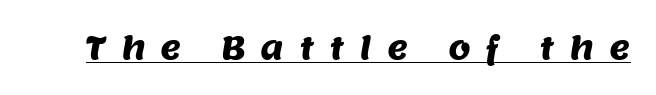
The image shows 32 px sans-serif type; set unusually wide letter spacing (+0.47 em), underlined; medium stroke contrast and a large x-height.
